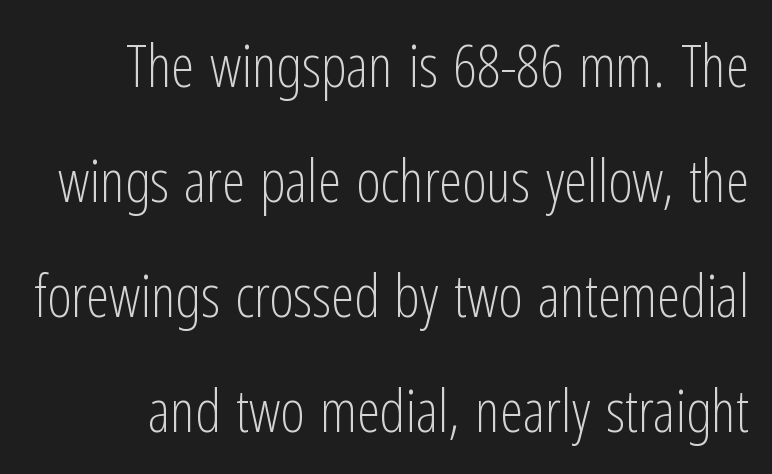
{"serif": "no", "italic": "no", "bold": "no", "weight": "light", "width": "condensed", "stroke_contrast": "low", "x_height": "medium", "monospaced": "no", "underline": "no", "line_spacing": "loose", "line_spacing_ratio": 1.95, "letter_spacing": "normal", "letter_spacing_em": 0.0, "glyph_px": 59}
